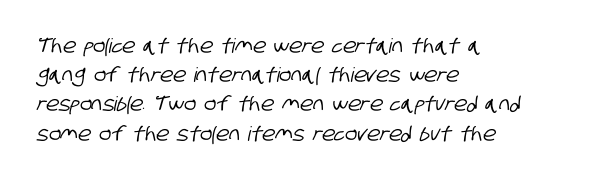
Q: Is the text underlined? A: No.
Q: How is the paragraph aligned? A: Left-aligned.
Q: Is the spacing between letters normal or unusually wide? A: Normal.
Q: Is the spacing between lines tight, normal or loose? A: Normal.
